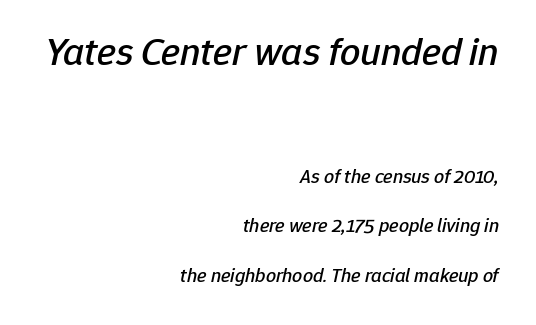
The whole block is typeset with a tilt. Short note: letters normally spaced. What's the leading like? Stretched, with rows far apart. Decoration check: the copy has no underline. Typeset ragged left — the right edge is the straight one.
